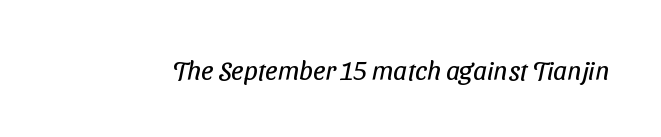
The image shows 27 px text type; set normal letter spacing, not underlined.
